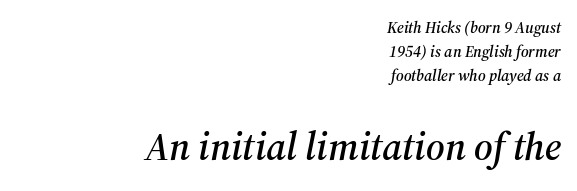
Q: Is the text italic (slanted)? A: Yes, it leans right by about 12 degrees.
Q: Is the typeface a serif or a sans-serif typeface? A: Serif.
Q: Is the text underlined? A: No.
Q: How is the paragraph aligned? A: Right-aligned.
Q: Is the spacing between letters normal or unusually wide? A: Normal.
Q: Is the spacing between lines tight, normal or loose? A: Normal.
Q: Which block of text is set in a larger size, the first (top) or the second (bottom)? A: The second (bottom) one.
Q: Width (condensed, normal, or wide)? A: Normal.
Q: Stroke contrast? A: Medium.
Q: x-height? A: Medium.
Q: Monospaced? A: No.
